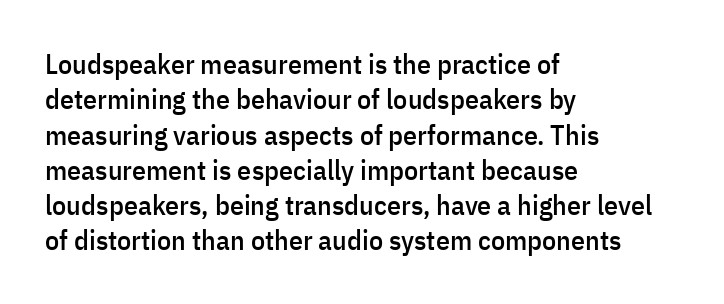
The image shows 28 px condensed sans-serif type, upright; set left-aligned, normal line spacing (1.26x), normal letter spacing, not underlined; low stroke contrast and a medium x-height.
